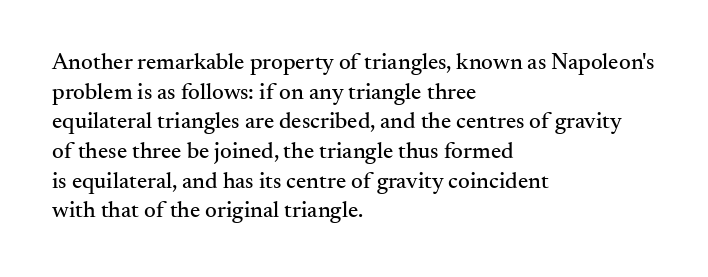
Descenders are the only things crossing below the line. A classic flush-left, rag-right setting is used for this passage. Upright lettering throughout. Quick note: interline space is typical. Letter spacing: default.
